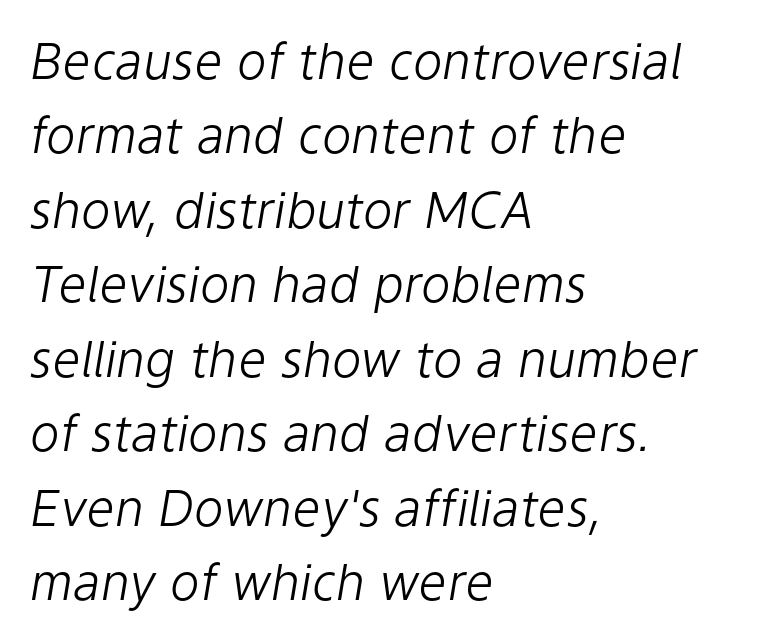
{"italic": "yes", "lean": "right", "slant_degrees": 9, "bold": "no", "weight": "light", "width": "normal", "stroke_contrast": "low", "x_height": "medium", "monospaced": "no", "underline": "no", "align": "left", "line_spacing": "normal", "line_spacing_ratio": 1.49, "letter_spacing": "normal", "letter_spacing_em": 0.0, "glyph_px": 50}
